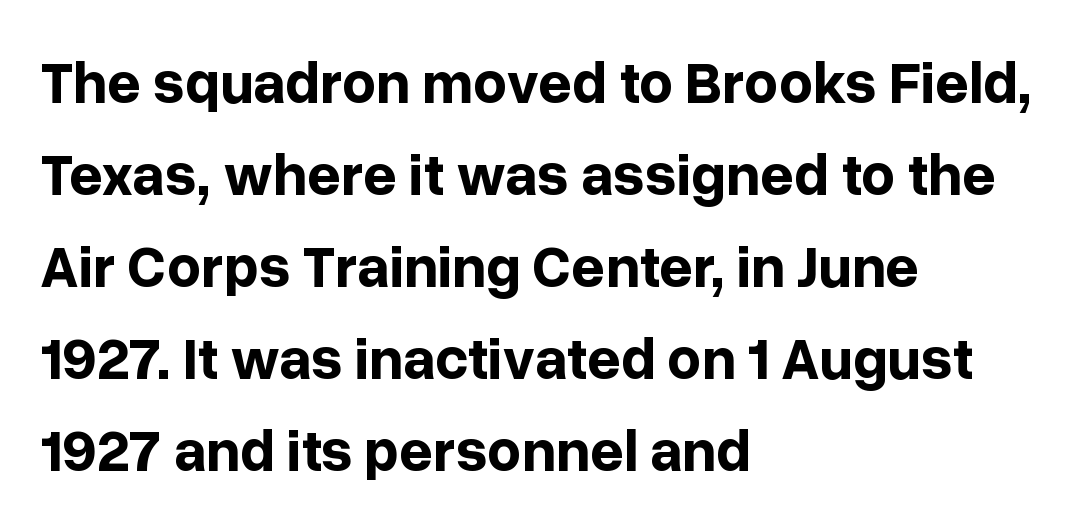
{"serif": "no", "italic": "no", "bold": "yes", "weight": "bold", "width": "normal", "stroke_contrast": "low", "x_height": "medium", "monospaced": "no", "underline": "no", "align": "left", "line_spacing": "normal", "line_spacing_ratio": 1.56, "letter_spacing": "normal", "letter_spacing_em": 0.0, "glyph_px": 59}
